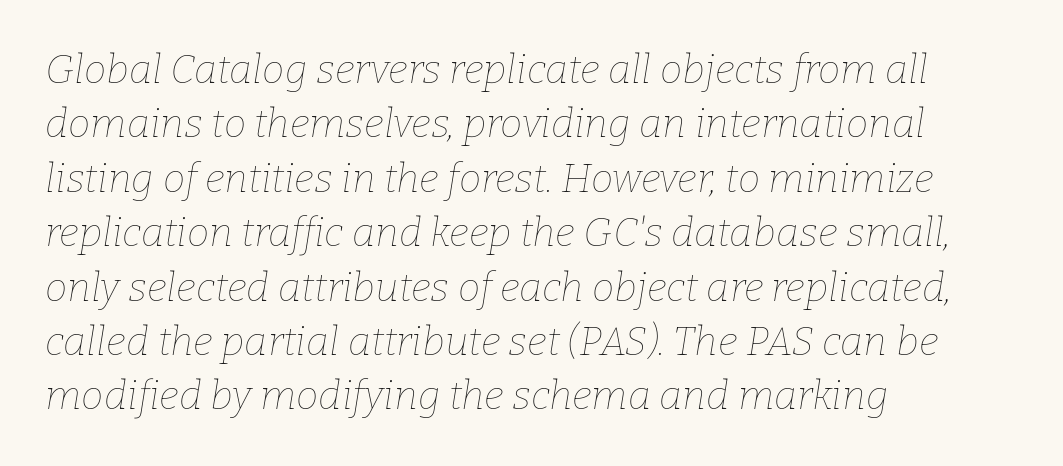
One-word summary of the alignment: left. The space beneath each line is pristine and unruled. Caption: face not bold, strokes unweighted. Character widths vary here, with narrow letters taking less room than wide ones. You could call the tracking neutral — neither tight nor loose. Regular leading.
